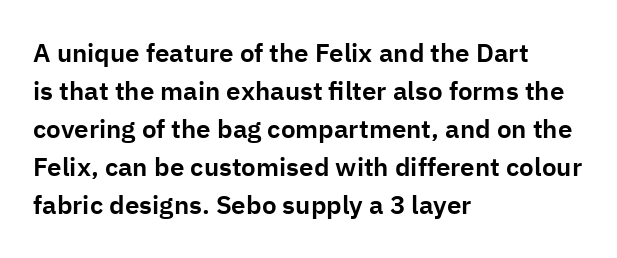
The image shows 26 px text type, upright; set left-aligned, normal line spacing (1.46x), normal letter spacing, not underlined.
